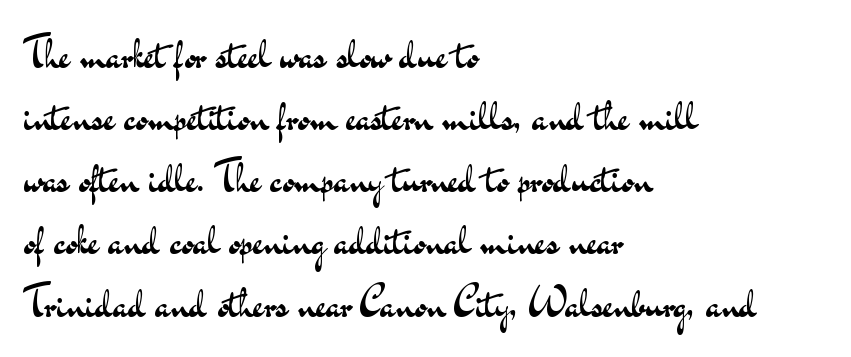
Q: Is the text bold? A: No.
Q: Is the text italic (slanted)? A: Yes.
Q: Is the typeface a serif or a sans-serif typeface? A: Sans-serif.
Q: Is the text underlined? A: No.
Q: How is the paragraph aligned? A: Left-aligned.
Q: Is the spacing between letters normal or unusually wide? A: Normal.
Q: Is the spacing between lines tight, normal or loose? A: Normal.
Q: Width (condensed, normal, or wide)? A: Wide.
Q: Stroke contrast? A: Medium.
Q: x-height? A: Small.
Q: Monospaced? A: No.
